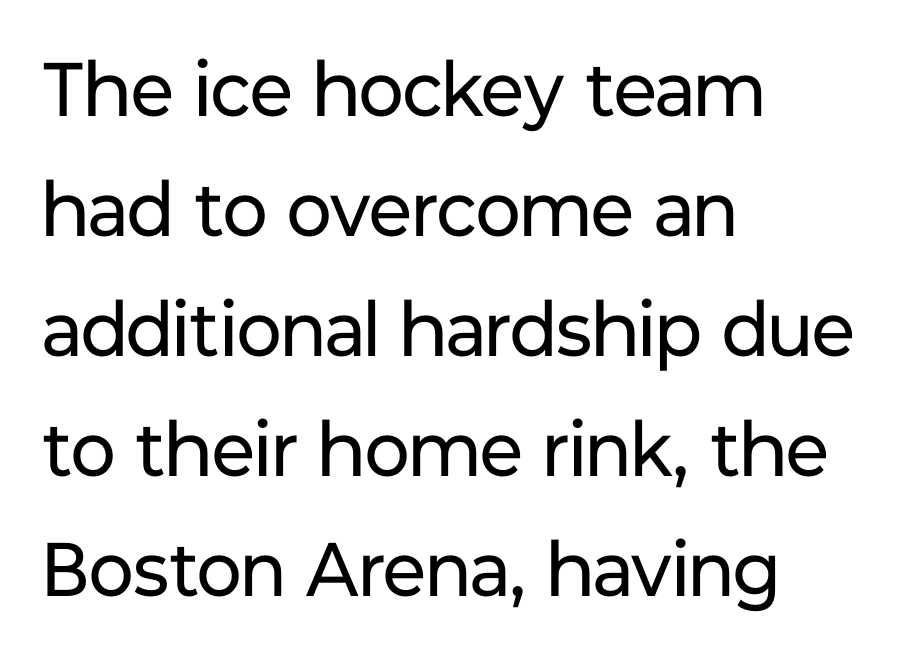
Q: Is the text bold? A: No.
Q: Is the text italic (slanted)? A: No, it is upright.
Q: Is the typeface a serif or a sans-serif typeface? A: Sans-serif.
Q: Is the text underlined? A: No.
Q: How is the paragraph aligned? A: Left-aligned.
Q: Is the spacing between letters normal or unusually wide? A: Normal.
Q: Is the spacing between lines tight, normal or loose? A: Normal.
Q: Width (condensed, normal, or wide)? A: Normal.
Q: Stroke contrast? A: Low.
Q: x-height? A: Medium.
Q: Monospaced? A: No.
